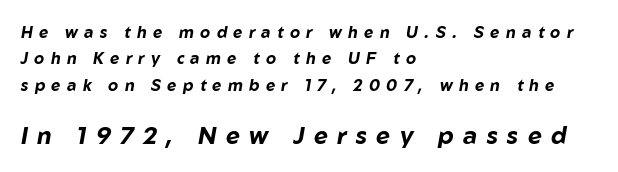
{"italic": "yes", "lean": "right", "slant_degrees": 10, "bold": "yes", "underline": "no", "align": "left", "line_spacing": "normal", "line_spacing_ratio": 1.65, "letter_spacing": "wide", "letter_spacing_em": 0.39, "larger_block": "second", "size_ratio": 1.5, "glyph_px": 24}
